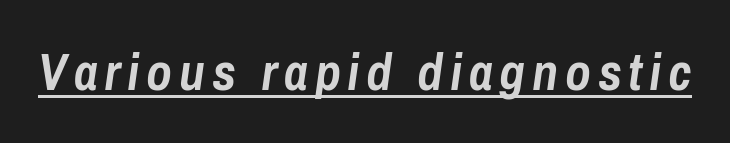
{"italic": "yes", "lean": "right", "slant_degrees": 8, "bold": "yes", "weight": "semibold", "width": "condensed", "stroke_contrast": "low", "x_height": "medium", "monospaced": "no", "underline": "yes", "glyph_px": 52}
